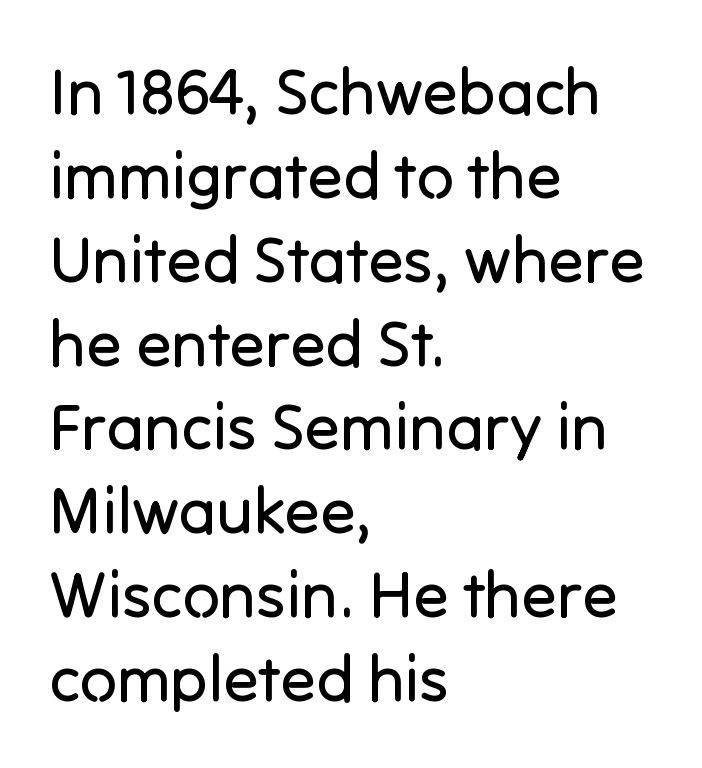
Baseline-to-baseline distance is the conventional proportion of letter height. Leftover space on each line is placed entirely after the last word. If you drew a line through each stem, it would be perfectly vertical. Descender tails drop into unmarked territory. Is this a sans? Yes — the strokes have no serifs. Proportional: the letters do not fall into vertical columns.
